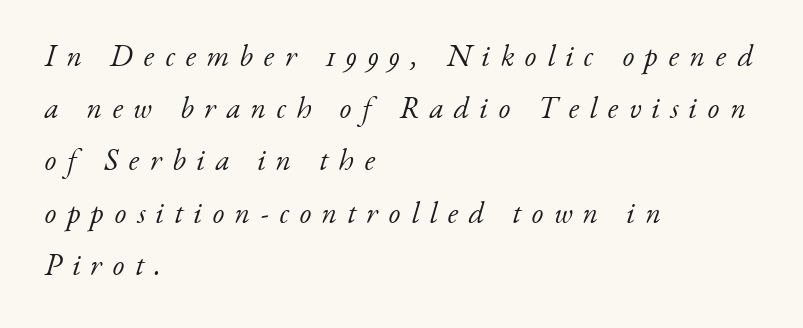
The image shows 30 px light serif type, italic (leaning right); set left-aligned, line spacing 1.74x, unusually wide letter spacing (+0.35 em), not underlined; low stroke contrast and a small x-height.
